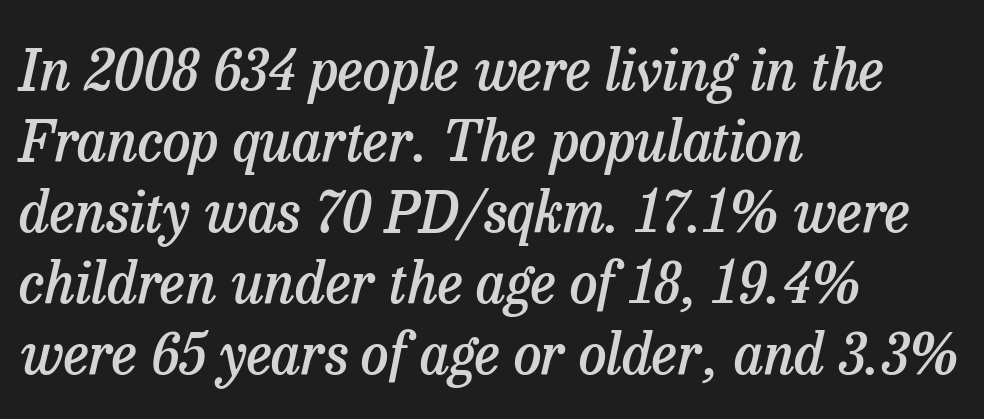
This is moderately heavy type, rendered in semibold. Tall strokes in this sample are angled rather than plumb. Character widths vary here, with narrow letters taking less room than wide ones. Successive baselines arrive at the customary interval. Every row of glyphs begins at an identical x-position on the left. Plain, unruled lines of type.
